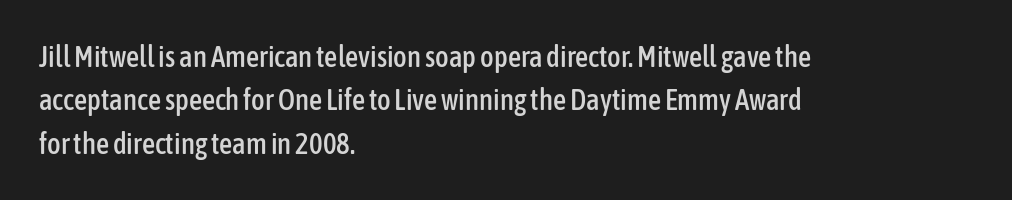
{"serif": "no", "italic": "no", "width": "condensed", "stroke_contrast": "low", "x_height": "medium", "monospaced": "no", "underline": "no", "align": "left", "line_spacing": "normal", "line_spacing_ratio": 1.5, "letter_spacing": "normal", "letter_spacing_em": 0.0, "glyph_px": 29}
